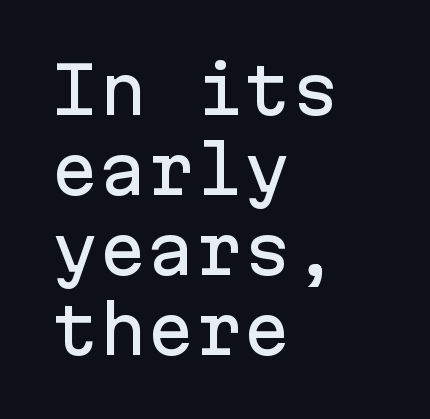
Q: Is the text italic (slanted)? A: No, it is upright.
Q: Is the typeface a serif or a sans-serif typeface? A: Sans-serif.
Q: Is the text underlined? A: No.
Q: How is the paragraph aligned? A: Left-aligned.
Q: Is the spacing between letters normal or unusually wide? A: Normal.
Q: Is the spacing between lines tight, normal or loose? A: Normal.
Q: Width (condensed, normal, or wide)? A: Normal.
Q: Stroke contrast? A: Low.
Q: x-height? A: Medium.
Q: Monospaced? A: Yes.
